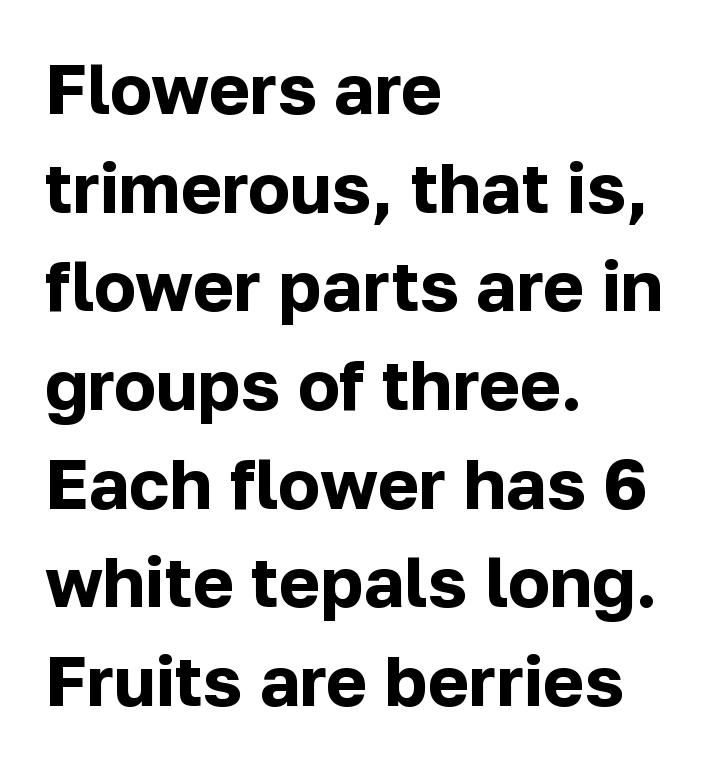
Lines of text with bare space underneath. Chunky letters — that's bold for sure. Looks like regular typesetting: each glyph gets only the width it needs. The face used here is rendered with its standard letterfit. Where is the straight margin? On the left.
